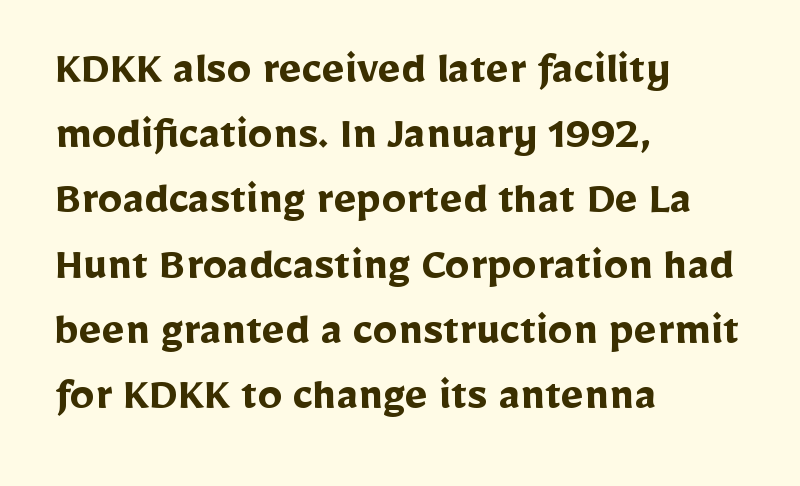
The image shows 49 px semibold sans-serif type, upright; set left-aligned, normal line spacing (1.33x), normal letter spacing, not underlined; low stroke contrast and a medium x-height.
